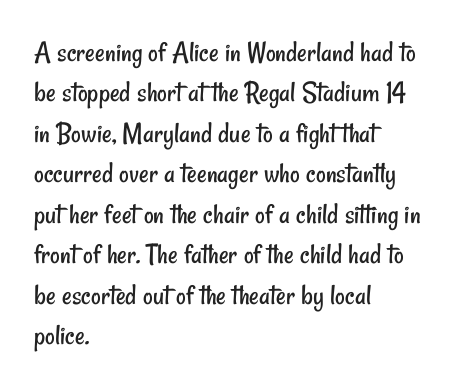
The image shows 30 px regular-weight, condensed sans-serif type; set left-aligned, normal line spacing (1.35x), normal letter spacing, not underlined; low stroke contrast and a small x-height.
